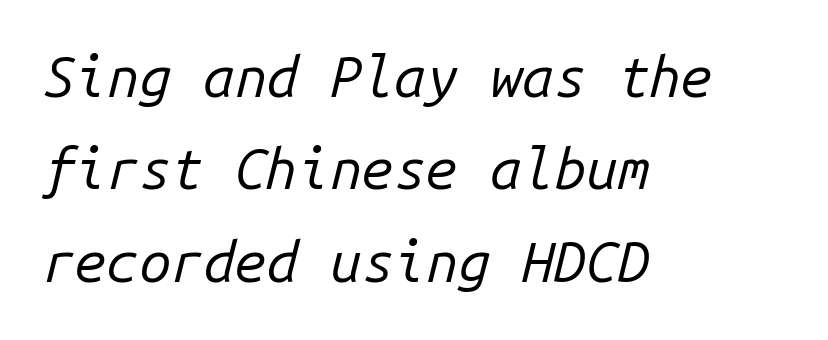
Q: Is the text bold? A: No.
Q: Is the text italic (slanted)? A: Yes, it leans right by about 14 degrees.
Q: Is the text underlined? A: No.
Q: How is the paragraph aligned? A: Left-aligned.
Q: Is the spacing between letters normal or unusually wide? A: Normal.
Q: Is the spacing between lines tight, normal or loose? A: Normal.
Q: Width (condensed, normal, or wide)? A: Normal.
Q: Stroke contrast? A: Low.
Q: x-height? A: Medium.
Q: Monospaced? A: Yes.
